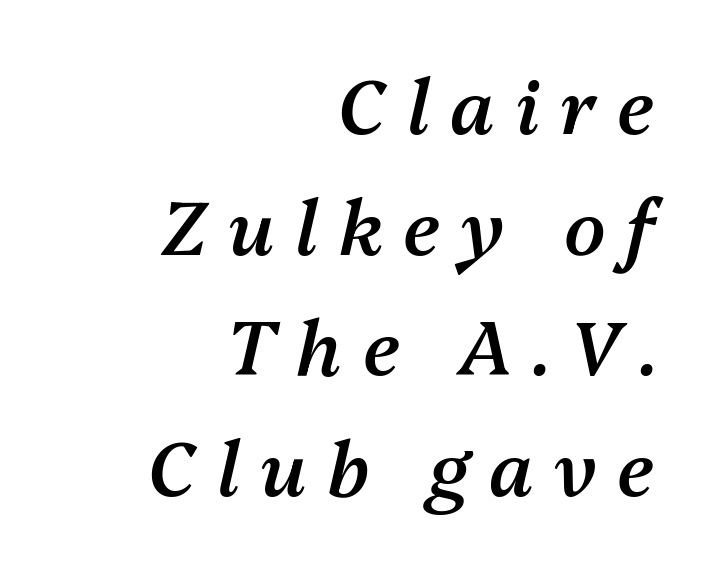
{"italic": "yes", "lean": "right", "slant_degrees": 13, "bold": "semi", "weight": "semibold", "width": "normal", "stroke_contrast": "medium", "x_height": "medium", "monospaced": "no", "underline": "no", "align": "right", "line_spacing": "normal", "line_spacing_ratio": 1.61, "letter_spacing": "wide", "letter_spacing_em": 0.28, "glyph_px": 75}
